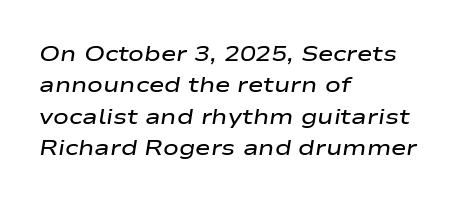
{"italic": "yes", "lean": "right", "slant_degrees": 9, "bold": "semi", "underline": "no", "align": "left", "line_spacing": "normal", "line_spacing_ratio": 1.5, "letter_spacing": "normal", "letter_spacing_em": 0.0, "glyph_px": 21}
